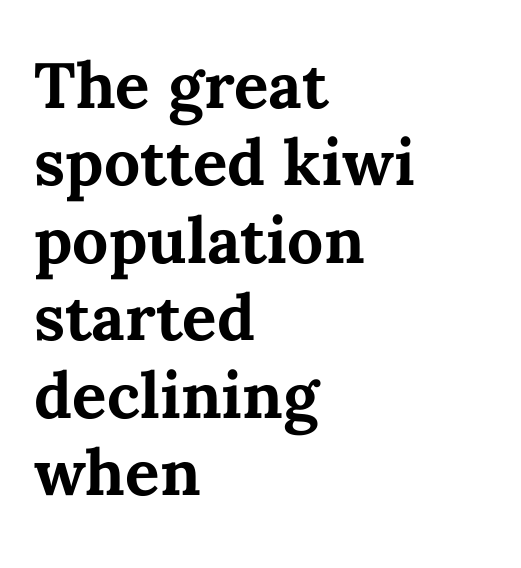
Compared with a centered layout, this one pins lines to the left instead. The zone under the glyphs is completely vacant. Weight check: bold — yes, fully. Is the letter spacing exaggerated? No — it looks like the ordinary default. These lines were composed using upright roman letters. These lines are rendered in a variable-pitch font.
